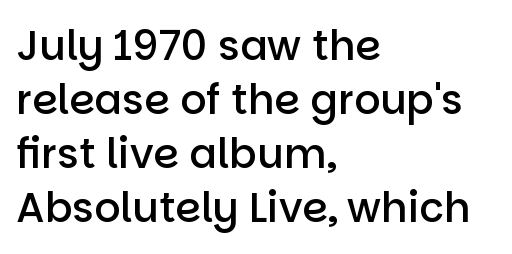
{"serif": "no", "italic": "no", "bold": "semi", "weight": "semibold", "width": "normal", "stroke_contrast": "low", "x_height": "large", "monospaced": "no", "underline": "no", "align": "left", "line_spacing": "normal", "line_spacing_ratio": 1.32, "letter_spacing": "normal", "letter_spacing_em": 0.0, "glyph_px": 41}
